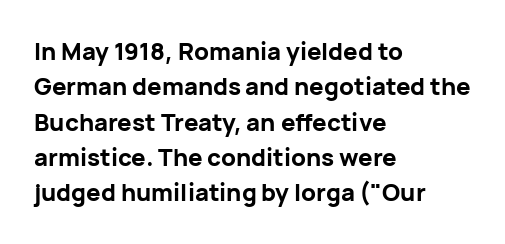
The image shows 24 px bold type, upright; set left-aligned, normal line spacing (1.47x), normal letter spacing, not underlined.
